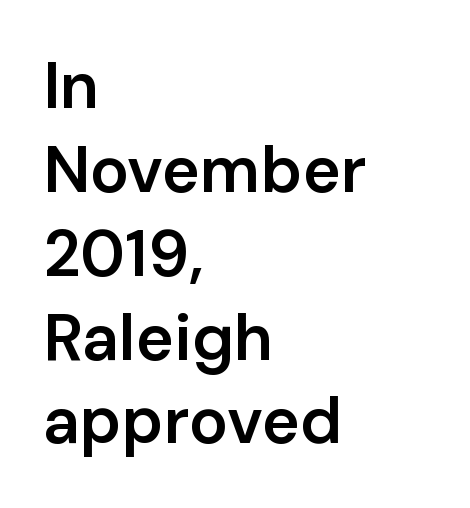
Q: Is the text bold? A: Semi-bold.
Q: Is the text italic (slanted)? A: No, it is upright.
Q: Is the typeface a serif or a sans-serif typeface? A: Sans-serif.
Q: Is the text underlined? A: No.
Q: How is the paragraph aligned? A: Left-aligned.
Q: Is the spacing between letters normal or unusually wide? A: Normal.
Q: Is the spacing between lines tight, normal or loose? A: Normal.
Q: Width (condensed, normal, or wide)? A: Normal.
Q: Stroke contrast? A: Low.
Q: x-height? A: Medium.
Q: Monospaced? A: No.
